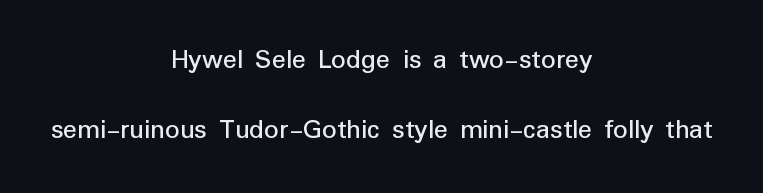
{"serif": "no", "italic": "no", "bold": "no", "weight": "regular", "width": "normal", "stroke_contrast": "low", "x_height": "medium", "monospaced": "no", "underline": "no", "align": "center", "line_spacing": "loose", "line_spacing_ratio": 2.42, "letter_spacing": "normal", "letter_spacing_em": 0.0, "glyph_px": 29}
